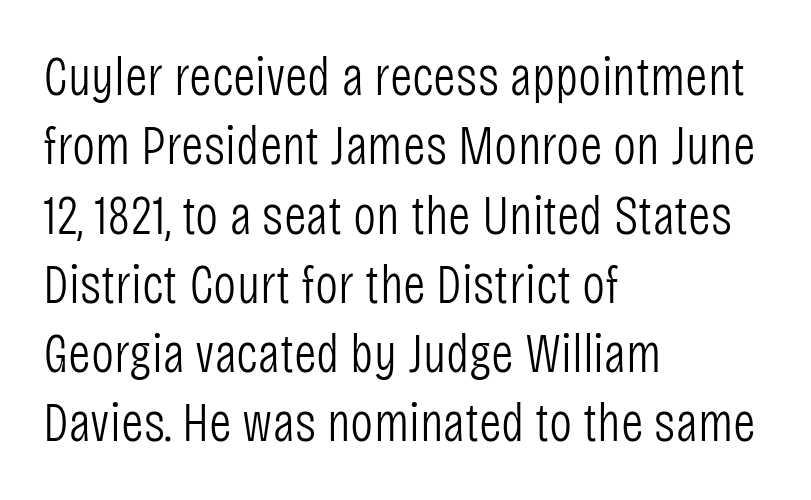
The image shows 55 px light, condensed sans-serif type, upright; set left-aligned, normal line spacing (1.26x), normal letter spacing, not underlined; low stroke contrast and a large x-height.
